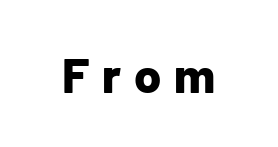
{"serif": "no", "italic": "no", "bold": "yes", "weight": "bold", "width": "normal", "stroke_contrast": "low", "x_height": "medium", "monospaced": "no", "underline": "no", "letter_spacing": "wide", "letter_spacing_em": 0.26, "glyph_px": 49}
